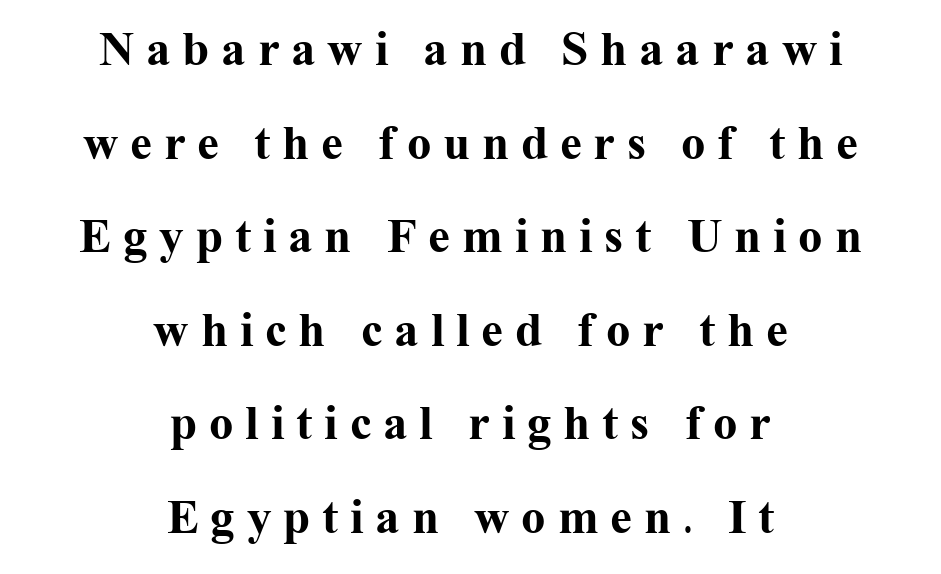
{"serif": "yes", "italic": "no", "bold": "yes", "weight": "bold", "width": "normal", "stroke_contrast": "medium", "x_height": "medium", "monospaced": "no", "underline": "no", "align": "center", "line_spacing": "loose", "line_spacing_ratio": 1.91, "letter_spacing": "wide", "letter_spacing_em": 0.24, "glyph_px": 49}
